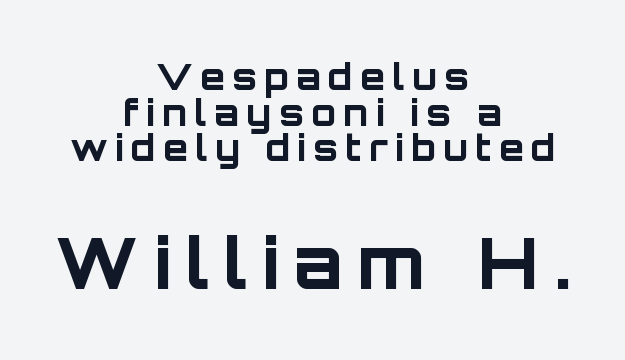
Q: Is the text bold? A: Yes.
Q: Is the text italic (slanted)? A: No, it is upright.
Q: Is the typeface a serif or a sans-serif typeface? A: Sans-serif.
Q: Is the text underlined? A: No.
Q: How is the paragraph aligned? A: Centered.
Q: Is the spacing between letters normal or unusually wide? A: Unusually wide.
Q: Is the spacing between lines tight, normal or loose? A: Tight.
Q: Which block of text is set in a larger size, the first (top) or the second (bottom)? A: The second (bottom) one.
Q: Width (condensed, normal, or wide)? A: Normal.
Q: Stroke contrast? A: Low.
Q: x-height? A: Large.
Q: Monospaced? A: No.
